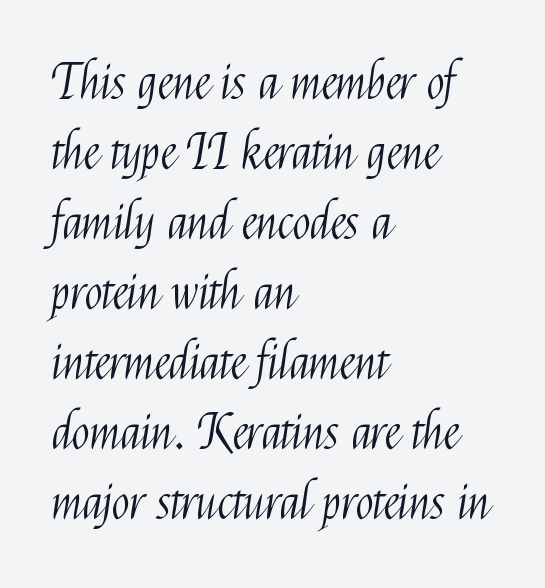
The image shows 48 px light, condensed sans-serif type; set left-aligned, normal line spacing (1.46x), normal letter spacing, not underlined; medium stroke contrast and a medium x-height.
